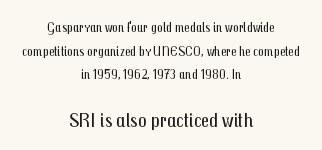
This sample keeps an unexceptional amount of space between lines. These lines are centered, leaving both edges ragged. Letters rest on an invisible, unmarked baseline. These two chunks differ in scale, with the bottom chunk taking the larger measure.
